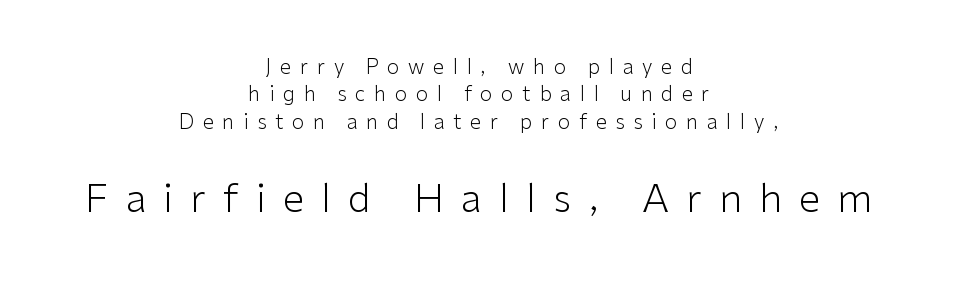
Look at the tracking — it's clearly loosened, letters drifting apart. Weight: in the light-to-regular range. The rag falls on both sides of this text block equally. Unmarked baselines from the first word to the last. Character widths vary here, with narrow letters taking less room than wide ones.
